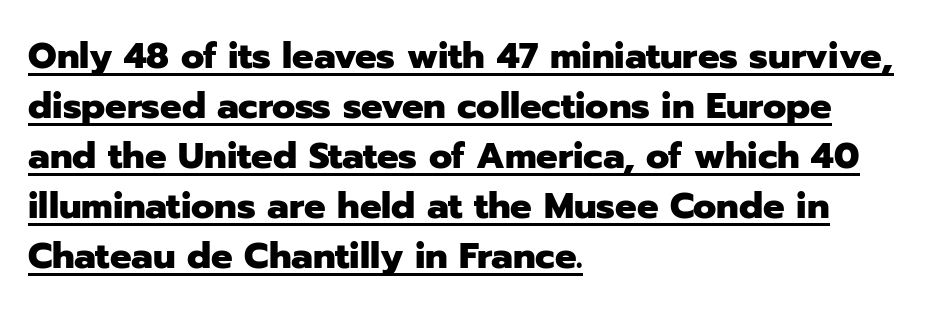
{"serif": "no", "italic": "no", "bold": "yes", "weight": "heavy", "width": "normal", "stroke_contrast": "low", "x_height": "medium", "monospaced": "no", "underline": "yes", "align": "left", "line_spacing": "normal", "line_spacing_ratio": 1.39, "letter_spacing": "normal", "letter_spacing_em": 0.0, "glyph_px": 36}
